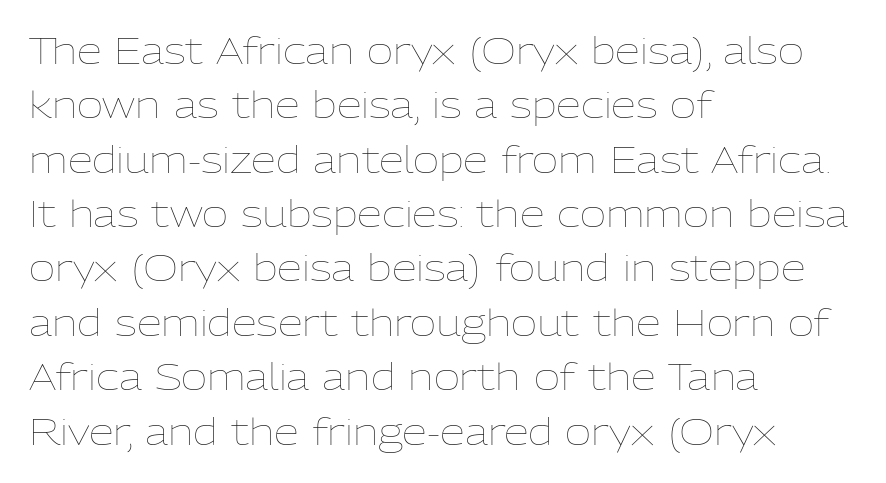
The image shows 36 px thin type, upright; set left-aligned, normal line spacing (1.51x), normal letter spacing, not underlined; low stroke contrast and a medium x-height.
